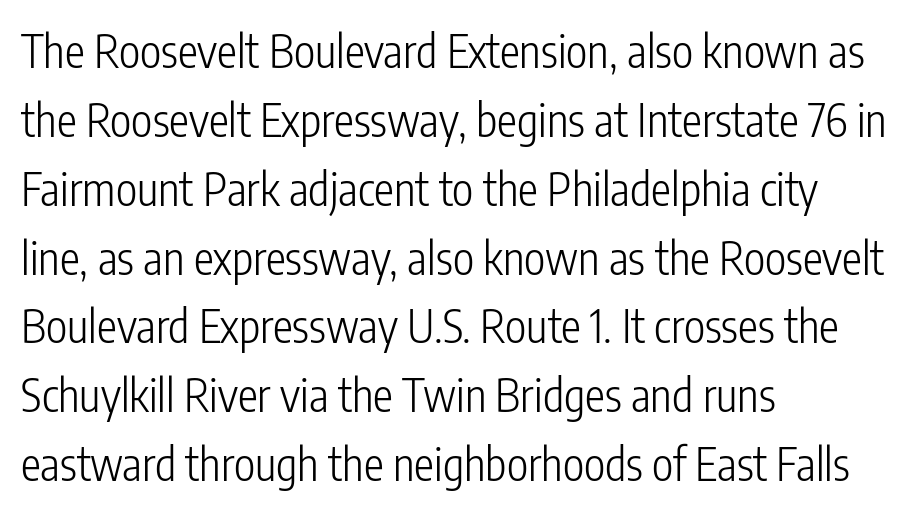
{"serif": "no", "italic": "no", "bold": "no", "weight": "light", "width": "condensed", "stroke_contrast": "low", "x_height": "medium", "monospaced": "no", "underline": "no", "align": "left", "line_spacing": "normal", "line_spacing_ratio": 1.53, "letter_spacing": "normal", "letter_spacing_em": 0.0, "glyph_px": 45}
